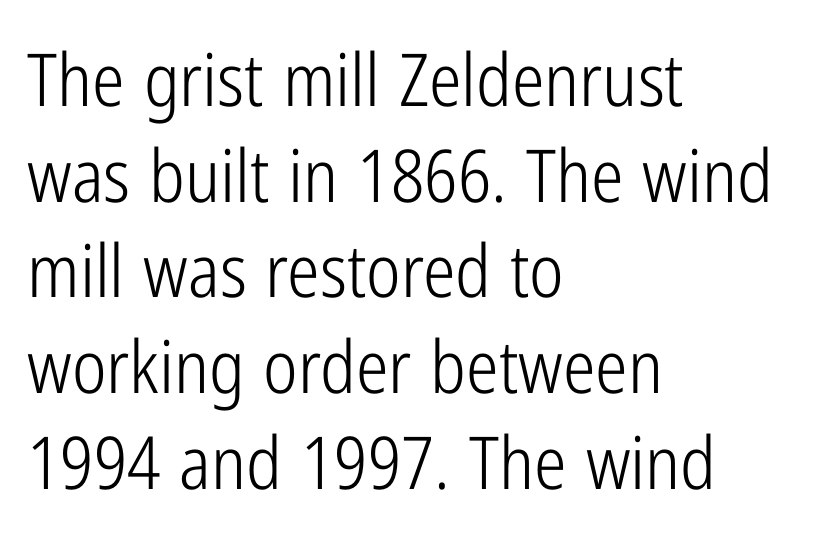
Q: Is the text bold? A: No.
Q: Is the text italic (slanted)? A: No, it is upright.
Q: Is the typeface a serif or a sans-serif typeface? A: Sans-serif.
Q: Is the text underlined? A: No.
Q: How is the paragraph aligned? A: Left-aligned.
Q: Is the spacing between letters normal or unusually wide? A: Normal.
Q: Is the spacing between lines tight, normal or loose? A: Normal.
Q: Width (condensed, normal, or wide)? A: Condensed.
Q: Stroke contrast? A: Low.
Q: x-height? A: Medium.
Q: Monospaced? A: No.
